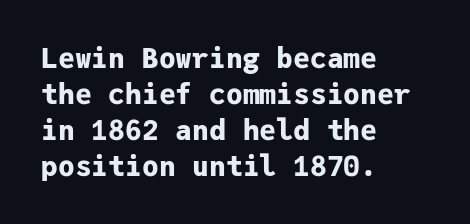
The image shows 28 px bold sans-serif type, upright, monospaced; set left-aligned, normal line spacing (1.28x), normal letter spacing, not underlined; low stroke contrast and a medium x-height.
